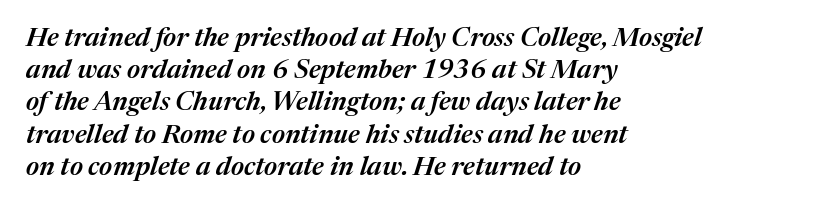
You could call the tracking neutral — neither tight nor loose. Anything drawn beneath the words? Only blank space. Slightly chunky letters — semibold, I'd say, not full bold. The paragraph has a hard left edge and a soft right edge. Yep, that's italic — everything's leaning.
